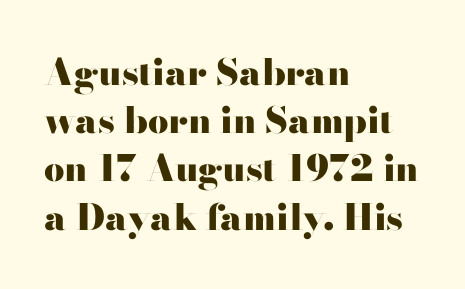
{"serif": "no", "italic": "no", "bold": "yes", "weight": "heavy", "width": "wide", "stroke_contrast": "high", "x_height": "small", "monospaced": "no", "underline": "no", "align": "left", "line_spacing": "normal", "line_spacing_ratio": 1.34, "letter_spacing": "normal", "letter_spacing_em": 0.0, "glyph_px": 36}
